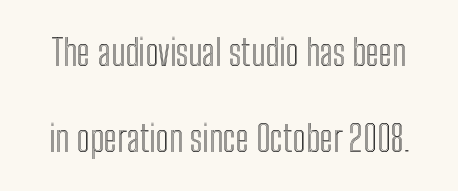
The image shows 36 px condensed type, upright; set loose line spacing (2.4x), normal letter spacing, not underlined; a medium x-height.
